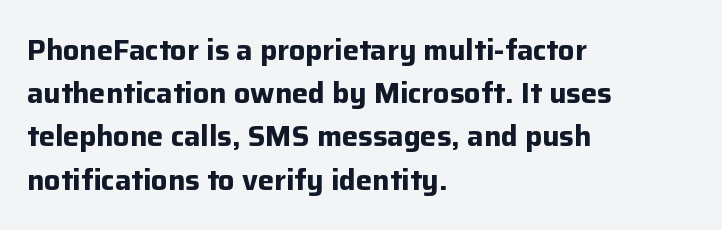
Q: Is the text bold? A: Yes.
Q: Is the text italic (slanted)? A: No, it is upright.
Q: Is the typeface a serif or a sans-serif typeface? A: Sans-serif.
Q: Is the text underlined? A: No.
Q: How is the paragraph aligned? A: Left-aligned.
Q: Is the spacing between letters normal or unusually wide? A: Normal.
Q: Is the spacing between lines tight, normal or loose? A: Normal.
Q: Width (condensed, normal, or wide)? A: Normal.
Q: Stroke contrast? A: Low.
Q: x-height? A: Medium.
Q: Monospaced? A: No.
